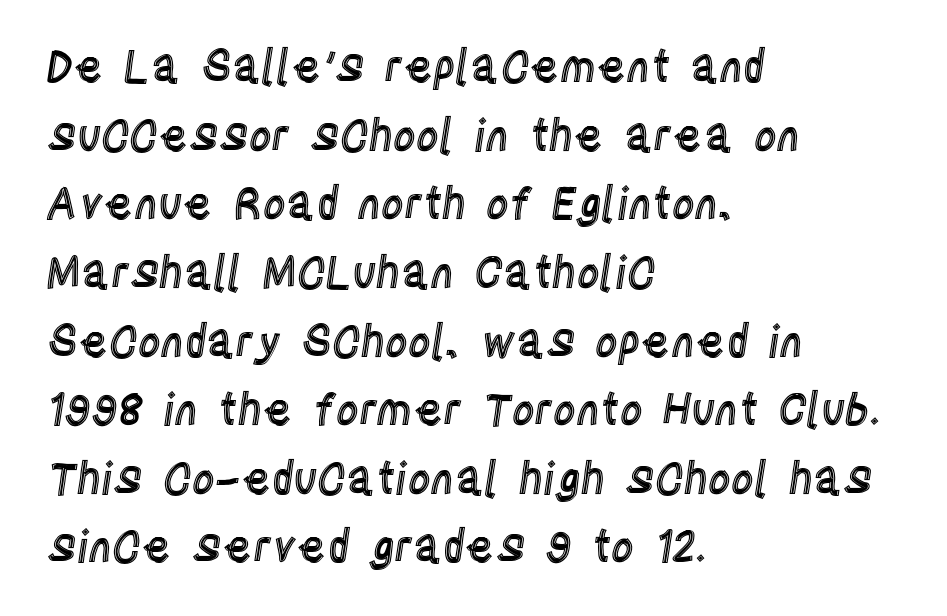
{"width": "condensed", "x_height": "large", "monospaced": "no", "underline": "no", "align": "left", "line_spacing": "normal", "line_spacing_ratio": 1.56, "letter_spacing": "normal", "letter_spacing_em": 0.0, "glyph_px": 44}
